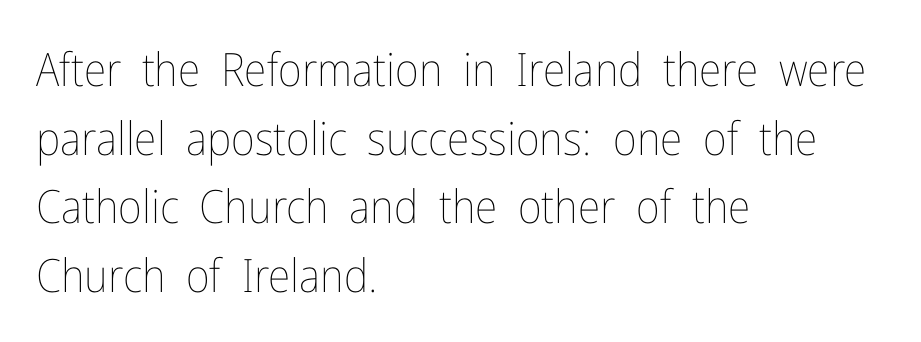
Q: Is the text bold? A: No.
Q: Is the text italic (slanted)? A: No, it is upright.
Q: Is the text underlined? A: No.
Q: How is the paragraph aligned? A: Left-aligned.
Q: Is the spacing between letters normal or unusually wide? A: Normal.
Q: Is the spacing between lines tight, normal or loose? A: Normal.
Q: Width (condensed, normal, or wide)? A: Condensed.
Q: Stroke contrast? A: Low.
Q: x-height? A: Medium.
Q: Monospaced? A: No.
